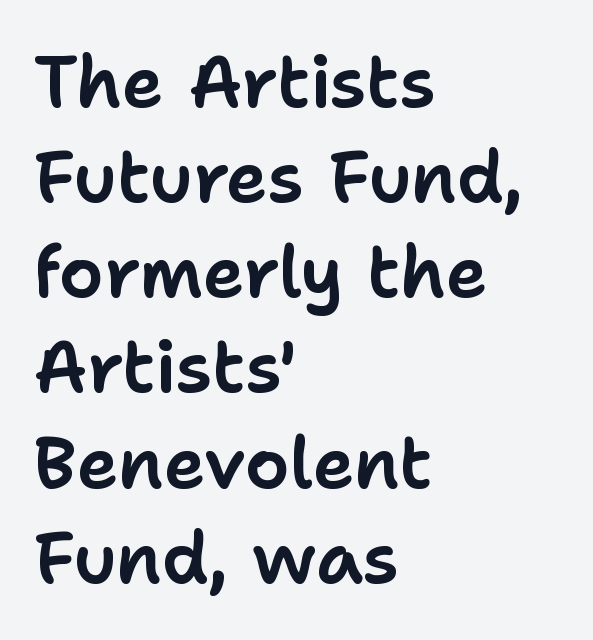
{"serif": "no", "italic": "no", "width": "normal", "stroke_contrast": "low", "x_height": "medium", "monospaced": "no", "underline": "no", "align": "left", "line_spacing": "normal", "line_spacing_ratio": 1.34, "letter_spacing": "normal", "letter_spacing_em": 0.0, "glyph_px": 71}
